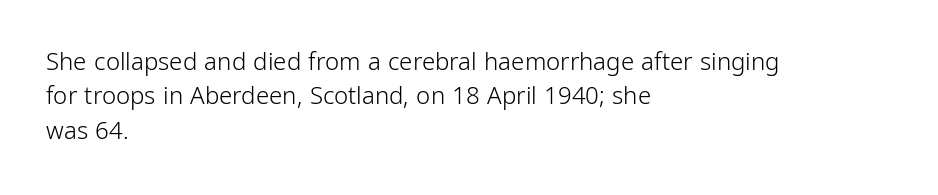
Vertical stems look standard width or narrower in stroke. Default kerning and tracking; the words read as compact shapes. These lines are set flush left with a ragged right edge. The baseline area is clear.
